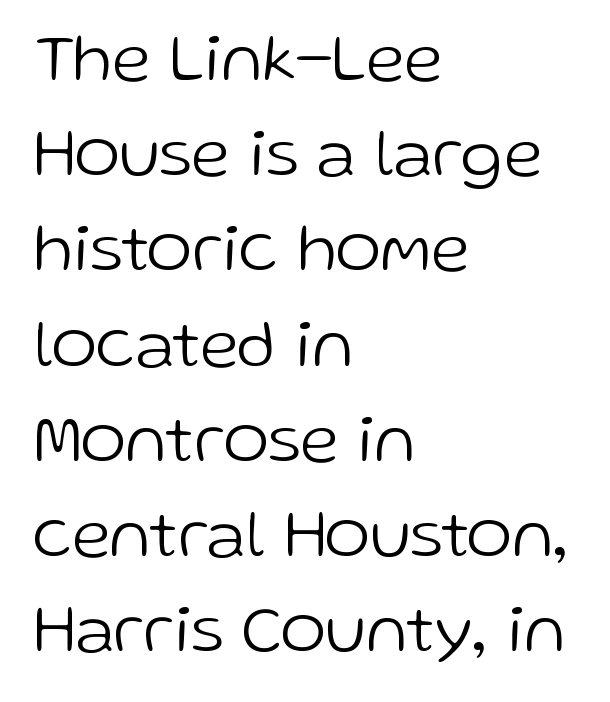
{"serif": "no", "italic": "no", "bold": "no", "weight": "light", "width": "normal", "stroke_contrast": "low", "x_height": "medium", "monospaced": "no", "underline": "no", "align": "left", "line_spacing": "normal", "line_spacing_ratio": 1.38, "letter_spacing": "normal", "letter_spacing_em": 0.0, "glyph_px": 69}
